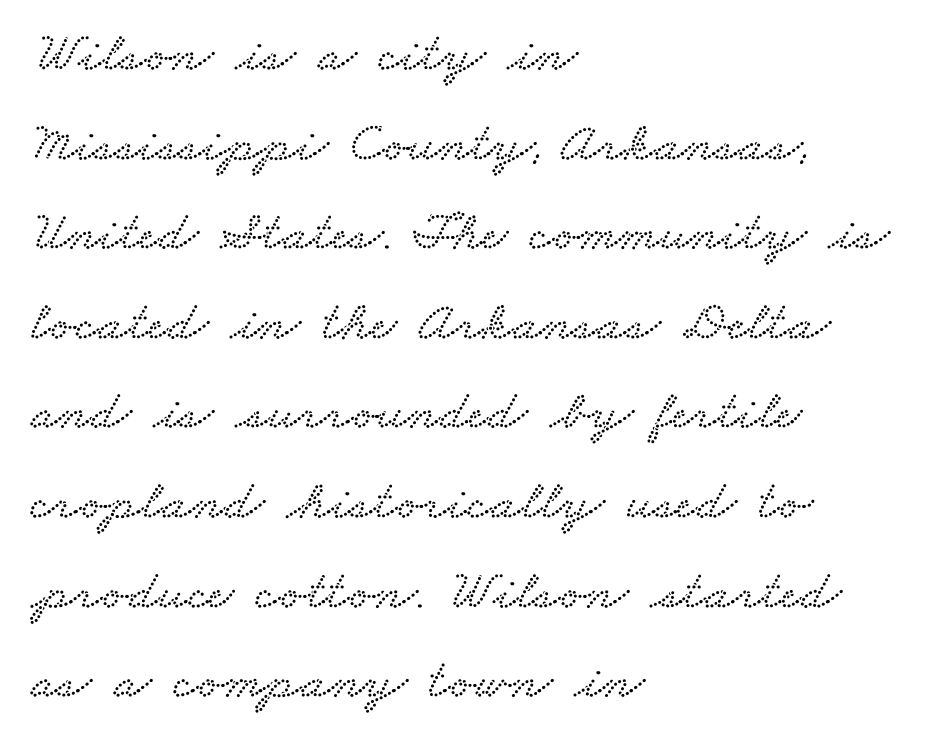
{"serif": "yes", "width": "wide", "stroke_contrast": "low", "x_height": "small", "monospaced": "no", "underline": "no", "align": "left", "line_spacing": "normal", "line_spacing_ratio": 1.6, "letter_spacing": "normal", "letter_spacing_em": 0.0, "glyph_px": 56}
